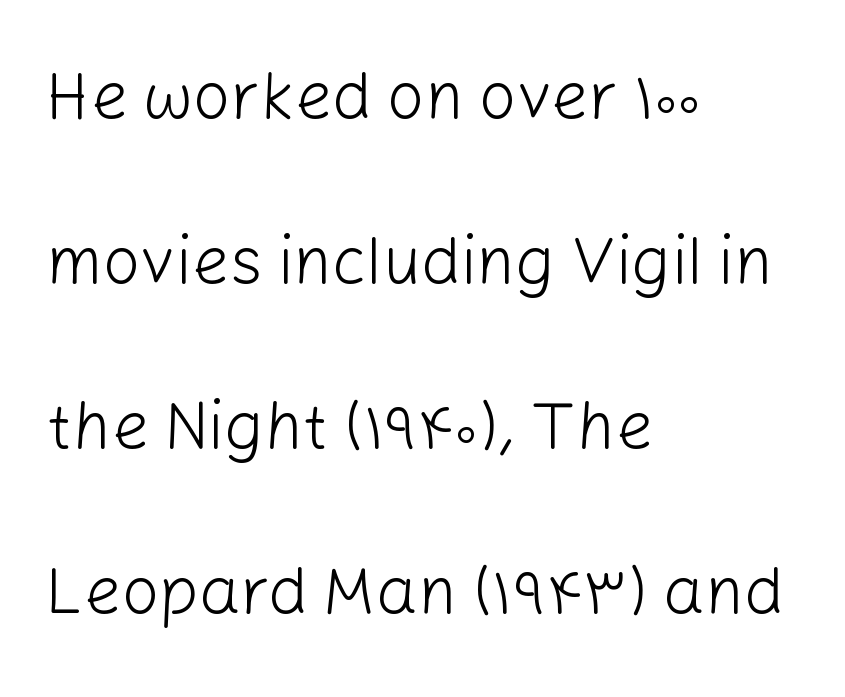
{"serif": "no", "italic": "no", "bold": "no", "weight": "light", "width": "normal", "stroke_contrast": "low", "x_height": "medium", "monospaced": "no", "underline": "no", "align": "left", "line_spacing": "loose", "line_spacing_ratio": 2.5, "letter_spacing": "normal", "letter_spacing_em": 0.0, "glyph_px": 66}
